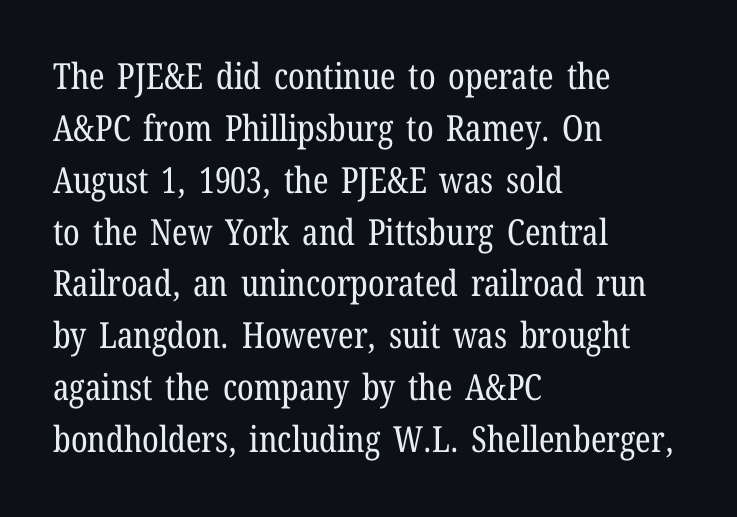
Q: Is the text bold? A: No.
Q: Is the text italic (slanted)? A: No, it is upright.
Q: Is the typeface a serif or a sans-serif typeface? A: Serif.
Q: Is the text underlined? A: No.
Q: How is the paragraph aligned? A: Left-aligned.
Q: Is the spacing between letters normal or unusually wide? A: Normal.
Q: Is the spacing between lines tight, normal or loose? A: Normal.
Q: Width (condensed, normal, or wide)? A: Condensed.
Q: Stroke contrast? A: Low.
Q: x-height? A: Medium.
Q: Monospaced? A: No.
